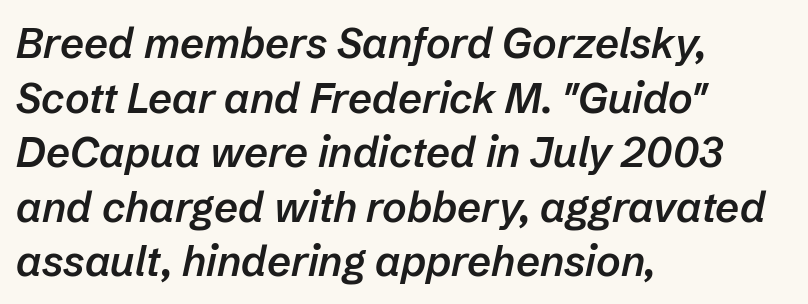
{"italic": "yes", "lean": "right", "slant_degrees": 12, "bold": "semi", "weight": "semibold", "width": "normal", "stroke_contrast": "low", "x_height": "medium", "monospaced": "no", "underline": "no", "align": "left", "line_spacing": "normal", "line_spacing_ratio": 1.3, "letter_spacing": "normal", "letter_spacing_em": 0.0, "glyph_px": 42}
